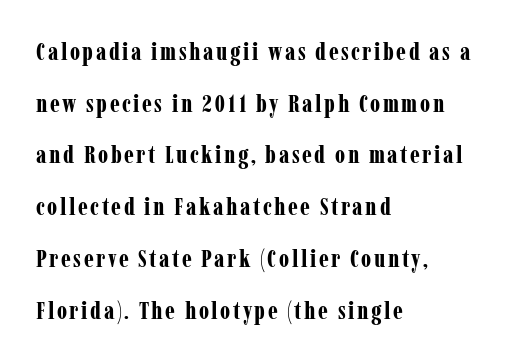
Strokes here are thick enough to call this a true bold. Regarding leading, the lines here are spaced well apart. Alignment: flush left. Posture: straight, roman, zero tilt. Clear beneath every line of the passage.
